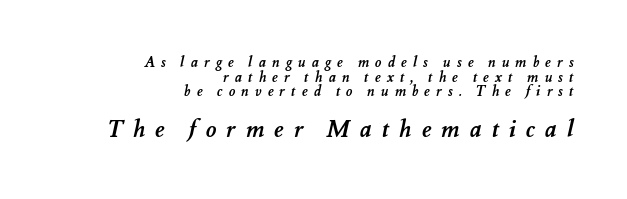
{"bold": "yes", "underline": "no", "align": "right", "line_spacing": "tight", "line_spacing_ratio": 1.05, "letter_spacing": "wide", "letter_spacing_em": 0.43, "larger_block": "second", "size_ratio": 1.64, "glyph_px": 23}
